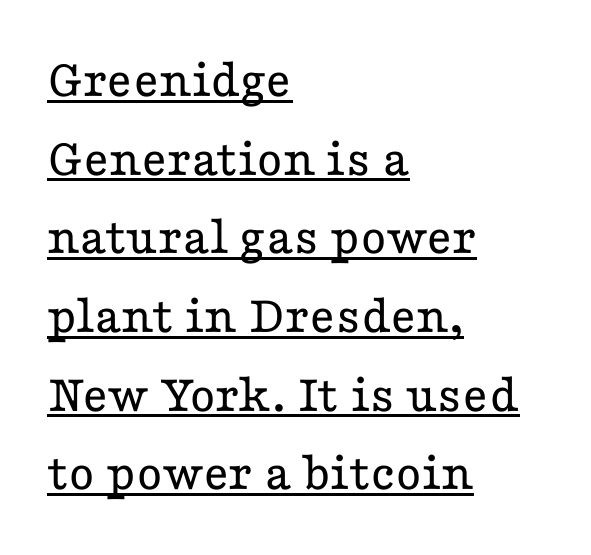
The image shows 55 px regular-weight, wide serif type, upright; set left-aligned, normal line spacing (1.43x), normal letter spacing, underlined; low stroke contrast and a medium x-height.
